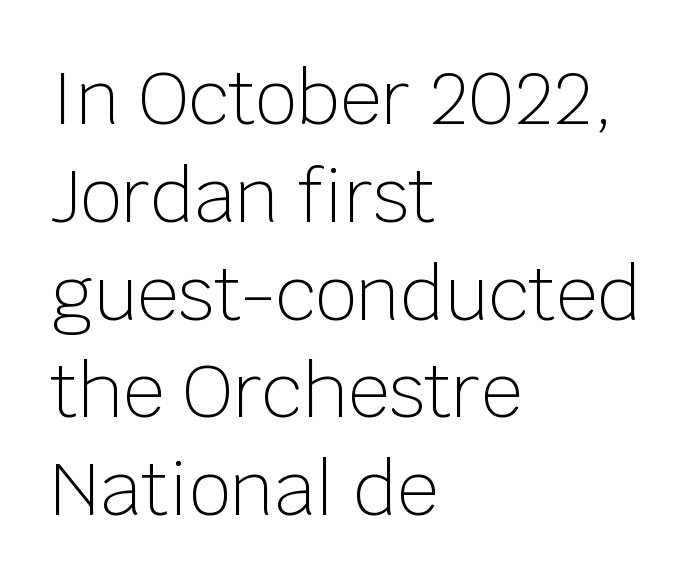
Q: Is the text bold? A: No.
Q: Is the text italic (slanted)? A: No, it is upright.
Q: Is the typeface a serif or a sans-serif typeface? A: Sans-serif.
Q: Is the text underlined? A: No.
Q: How is the paragraph aligned? A: Left-aligned.
Q: Is the spacing between letters normal or unusually wide? A: Normal.
Q: Is the spacing between lines tight, normal or loose? A: Normal.
Q: Width (condensed, normal, or wide)? A: Normal.
Q: Stroke contrast? A: Low.
Q: x-height? A: Large.
Q: Monospaced? A: No.
